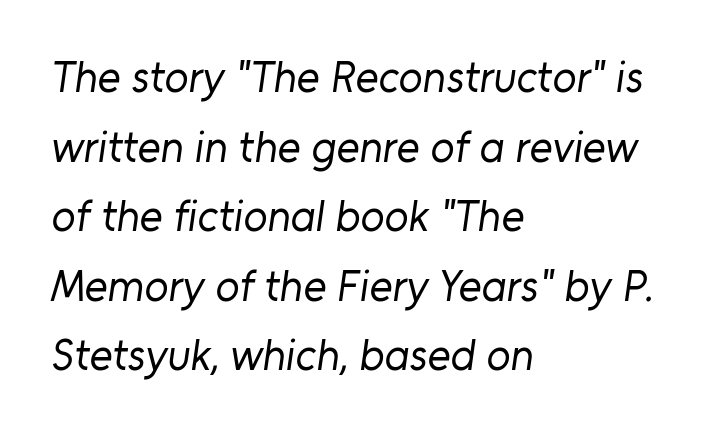
Beneath every word, the page is bare. Is this a fixed-width face? No — the glyphs have proportional, varying widths. Characters follow at the spacing the type designer built in. A typesetter would call this leading conventional body-copy spacing. The letters look calm and open, with moderate or lighter stems.
